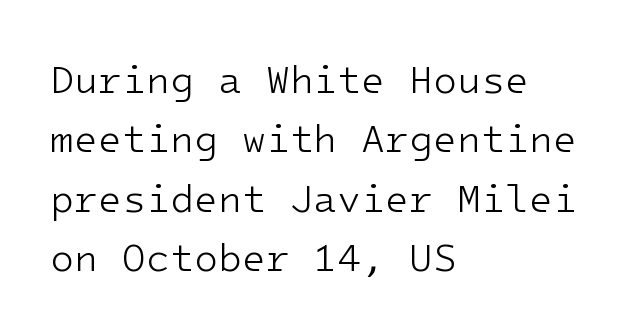
The image shows 39 px light sans-serif type, upright, monospaced; set left-aligned, normal line spacing (1.52x), normal letter spacing, not underlined; low stroke contrast and a medium x-height.
